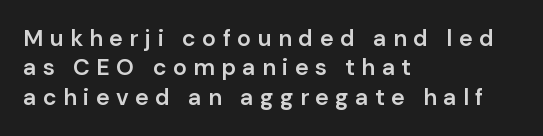
The image shows 23 px text type, upright; set left-aligned, normal line spacing (1.28x), unusually wide letter spacing (+0.28 em), not underlined.
